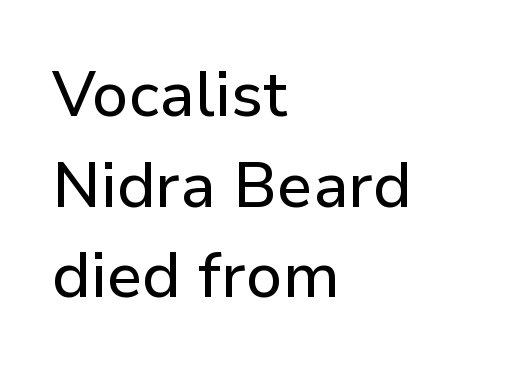
The image shows 63 px sans-serif type, upright; set left-aligned, normal line spacing (1.44x), normal letter spacing, not underlined; low stroke contrast and a medium x-height.
